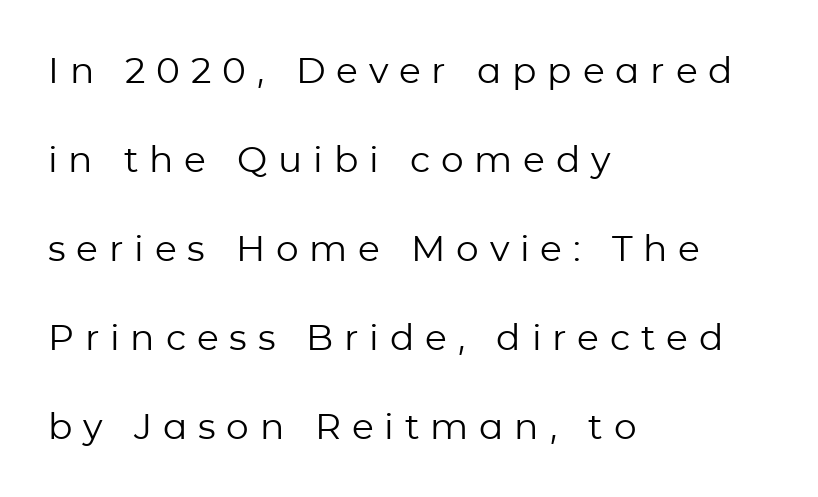
Q: Is the text bold? A: No.
Q: Is the text italic (slanted)? A: No, it is upright.
Q: Is the typeface a serif or a sans-serif typeface? A: Sans-serif.
Q: Is the text underlined? A: No.
Q: How is the paragraph aligned? A: Left-aligned.
Q: Is the spacing between letters normal or unusually wide? A: Unusually wide.
Q: Is the spacing between lines tight, normal or loose? A: Loose.
Q: Width (condensed, normal, or wide)? A: Normal.
Q: Stroke contrast? A: Low.
Q: x-height? A: Medium.
Q: Monospaced? A: No.
